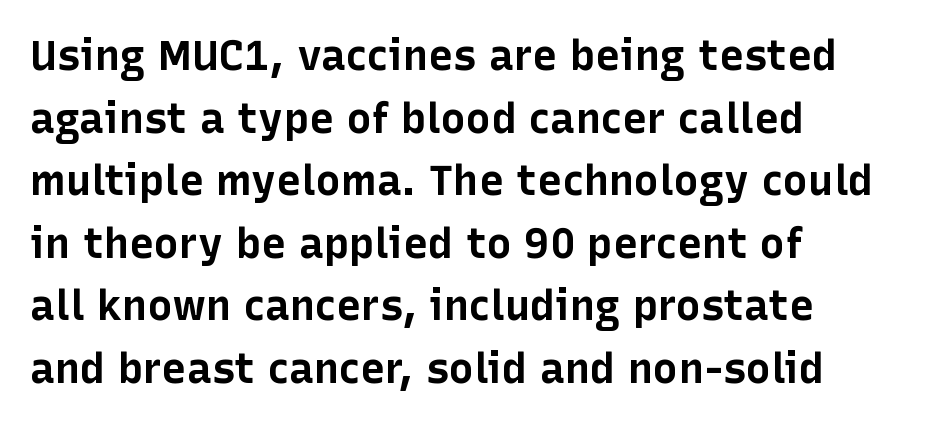
Q: Is the text bold? A: Yes.
Q: Is the text italic (slanted)? A: No, it is upright.
Q: Is the typeface a serif or a sans-serif typeface? A: Sans-serif.
Q: Is the text underlined? A: No.
Q: How is the paragraph aligned? A: Left-aligned.
Q: Is the spacing between letters normal or unusually wide? A: Normal.
Q: Is the spacing between lines tight, normal or loose? A: Normal.
Q: Width (condensed, normal, or wide)? A: Normal.
Q: Stroke contrast? A: Low.
Q: x-height? A: Medium.
Q: Monospaced? A: No.
